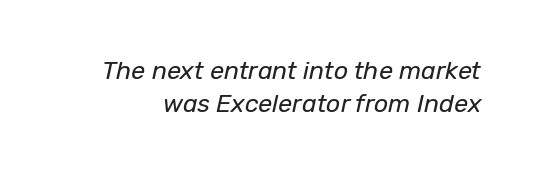
The image shows 25 px text type, italic (leaning right); set normal line spacing (1.34x), normal letter spacing, not underlined.
